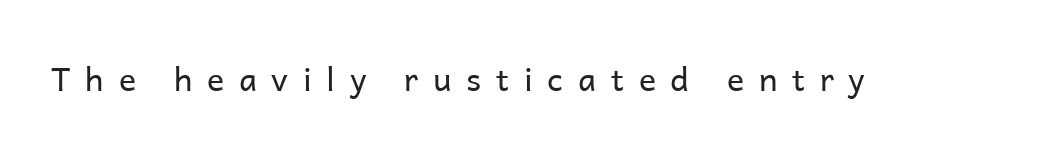
{"serif": "no", "italic": "no", "bold": "no", "weight": "regular", "width": "normal", "stroke_contrast": "low", "x_height": "medium", "monospaced": "no", "underline": "no", "letter_spacing": "wide", "letter_spacing_em": 0.46, "glyph_px": 32}
